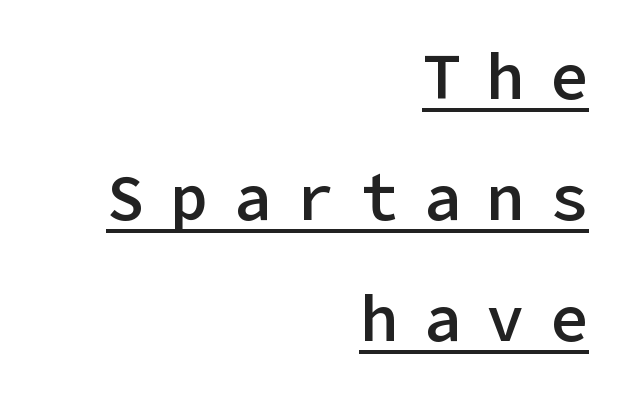
Q: Is the text bold? A: Semi-bold.
Q: Is the text italic (slanted)? A: No, it is upright.
Q: Is the typeface a serif or a sans-serif typeface? A: Sans-serif.
Q: Is the text underlined? A: Yes.
Q: How is the paragraph aligned? A: Right-aligned.
Q: Is the spacing between letters normal or unusually wide? A: Unusually wide.
Q: Width (condensed, normal, or wide)? A: Normal.
Q: Stroke contrast? A: Low.
Q: x-height? A: Medium.
